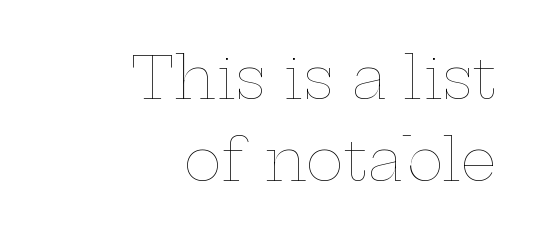
{"italic": "no", "bold": "no", "weight": "thin", "width": "wide", "stroke_contrast": "low", "x_height": "medium", "monospaced": "no", "underline": "no", "align": "right", "line_spacing": "normal", "line_spacing_ratio": 1.43, "letter_spacing": "normal", "letter_spacing_em": 0.0, "glyph_px": 57}
